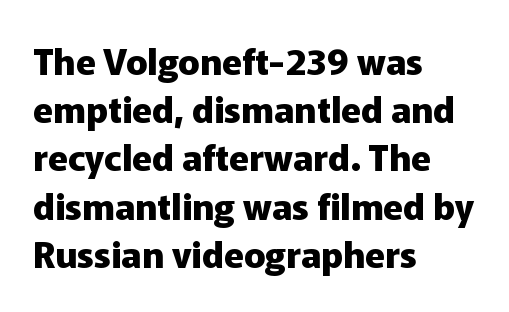
The image shows 36 px heavy sans-serif type, upright; set left-aligned, normal line spacing (1.34x), normal letter spacing, not underlined; low stroke contrast and a medium x-height.
